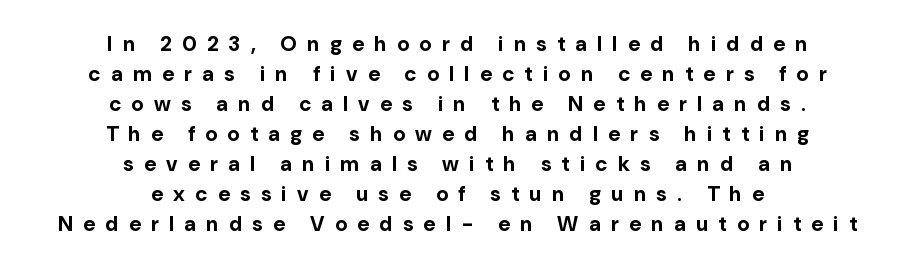
The image shows 21 px bold type, upright; set centered, normal line spacing (1.43x), unusually wide letter spacing (+0.49 em), not underlined.
